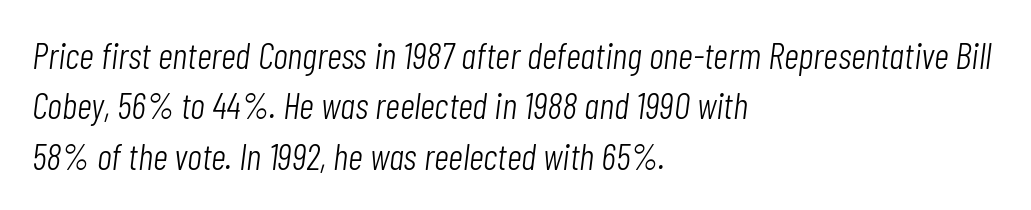
The image shows 37 px light, condensed type, italic (leaning right); set left-aligned, normal line spacing (1.36x), normal letter spacing, not underlined; low stroke contrast and a medium x-height.
